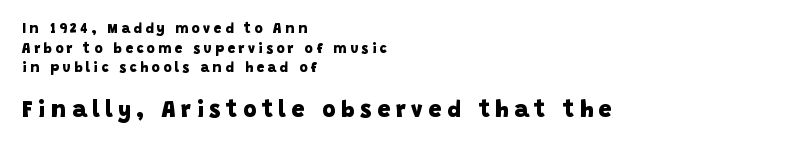
Q: Is the text bold? A: Yes.
Q: Is the text underlined? A: No.
Q: How is the paragraph aligned? A: Left-aligned.
Q: Is the spacing between letters normal or unusually wide? A: Unusually wide.
Q: Is the spacing between lines tight, normal or loose? A: Normal.
Q: Which block of text is set in a larger size, the first (top) or the second (bottom)? A: The second (bottom) one.
